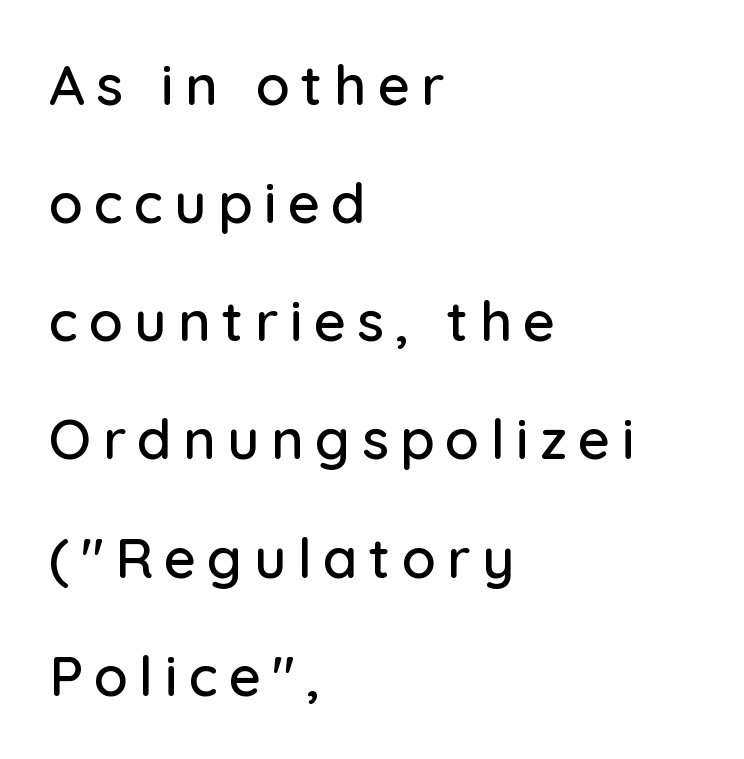
{"serif": "no", "italic": "no", "width": "normal", "stroke_contrast": "low", "x_height": "medium", "monospaced": "no", "underline": "no", "align": "left", "line_spacing": "loose", "line_spacing_ratio": 2.11, "letter_spacing": "wide", "letter_spacing_em": 0.2, "glyph_px": 56}
